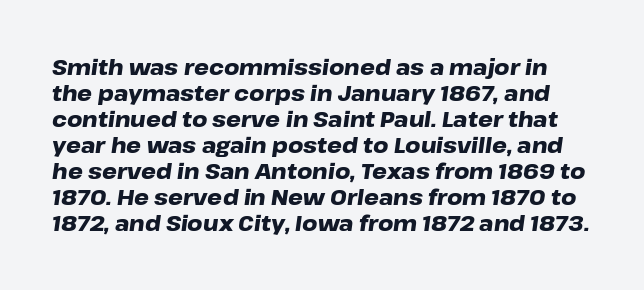
{"italic": "yes", "lean": "right", "slant_degrees": 8, "bold": "yes", "underline": "no", "line_spacing_ratio": 1.24, "letter_spacing": "normal", "letter_spacing_em": 0.0, "glyph_px": 21}
